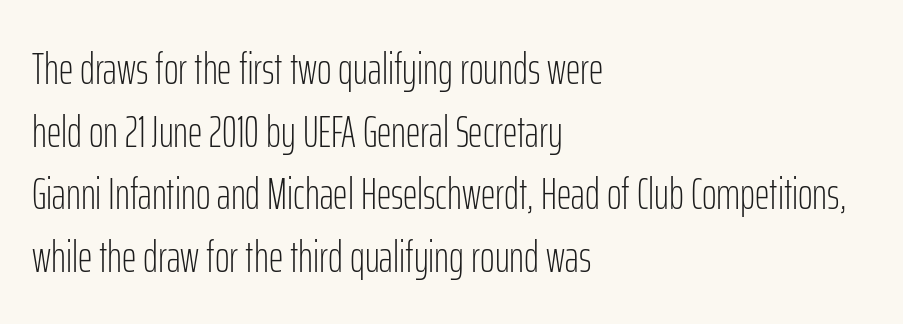
The image shows 45 px light, condensed sans-serif type, upright; set left-aligned, normal line spacing (1.39x), normal letter spacing, not underlined; low stroke contrast and a medium x-height.
